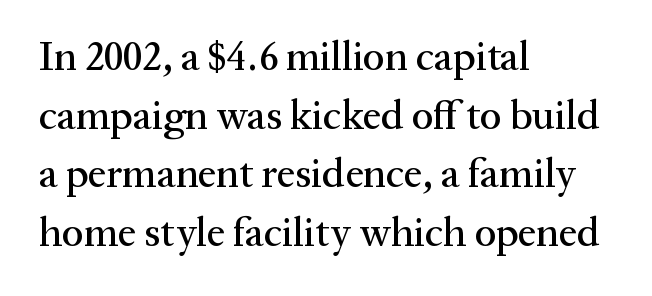
The image shows 41 px serif type, upright; set left-aligned, normal line spacing (1.43x), normal letter spacing, not underlined; medium stroke contrast and a medium x-height.
